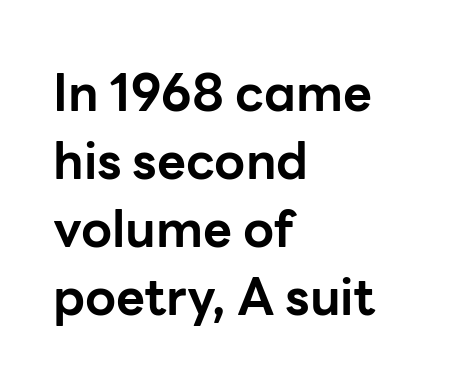
The image shows 50 px bold sans-serif type, upright; set left-aligned, normal line spacing (1.36x), normal letter spacing, not underlined; low stroke contrast and a medium x-height.
